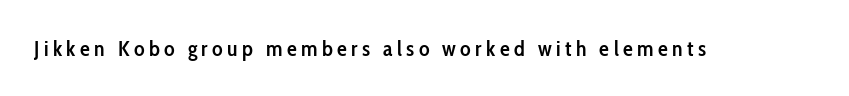
Q: Is the text bold? A: Semi-bold.
Q: Is the text italic (slanted)? A: No, it is upright.
Q: Is the text underlined? A: No.
Q: Is the spacing between letters normal or unusually wide? A: Unusually wide.
